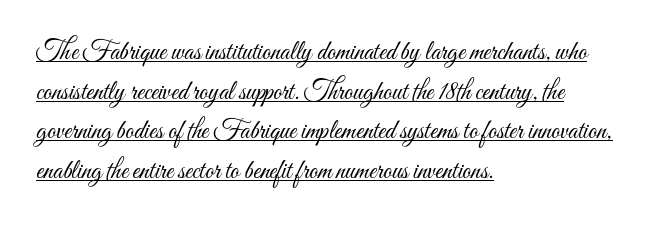
Q: Is the text bold? A: No.
Q: Is the text italic (slanted)? A: Yes.
Q: Is the text underlined? A: Yes.
Q: How is the paragraph aligned? A: Left-aligned.
Q: Is the spacing between letters normal or unusually wide? A: Normal.
Q: Is the spacing between lines tight, normal or loose? A: Normal.
